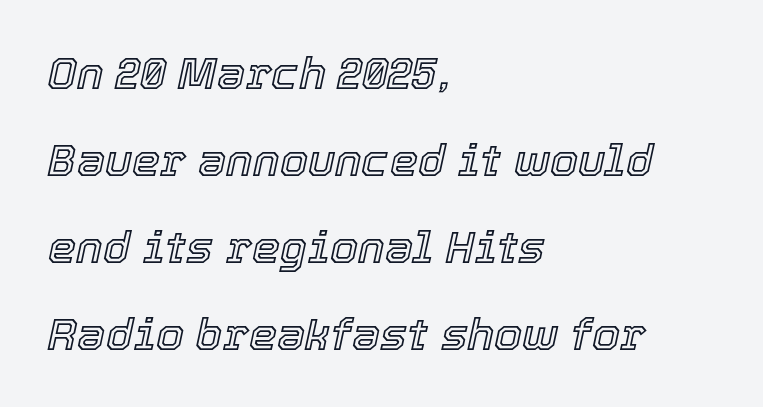
What stands out about the letter spacing? Nothing — it is the standard amount. The face used here has a pronounced slope to its letters. The lines are spread far apart with generous leading. These lines stack with their left ends in a neat column.
